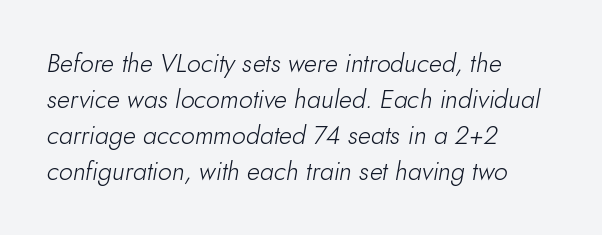
Q: Is the text bold? A: No.
Q: Is the text italic (slanted)? A: Yes, it leans right by about 10 degrees.
Q: Is the text underlined? A: No.
Q: How is the paragraph aligned? A: Left-aligned.
Q: Is the spacing between letters normal or unusually wide? A: Normal.
Q: Is the spacing between lines tight, normal or loose? A: Normal.
